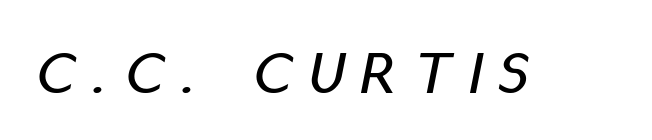
The image shows 63 px condensed type, italic (leaning right); set unusually wide letter spacing (+0.3 em), not underlined; low stroke contrast and a large x-height.
